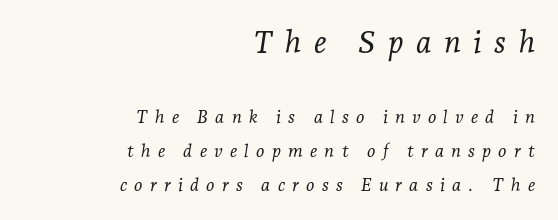
Q: Is the text bold? A: No.
Q: Is the text italic (slanted)? A: Yes, it leans right by about 7 degrees.
Q: Is the typeface a serif or a sans-serif typeface? A: Serif.
Q: Is the text underlined? A: No.
Q: How is the paragraph aligned? A: Right-aligned.
Q: Is the spacing between letters normal or unusually wide? A: Unusually wide.
Q: Which block of text is set in a larger size, the first (top) or the second (bottom)? A: The first (top) one.
Q: Width (condensed, normal, or wide)? A: Normal.
Q: Stroke contrast? A: Low.
Q: x-height? A: Medium.
Q: Monospaced? A: No.
